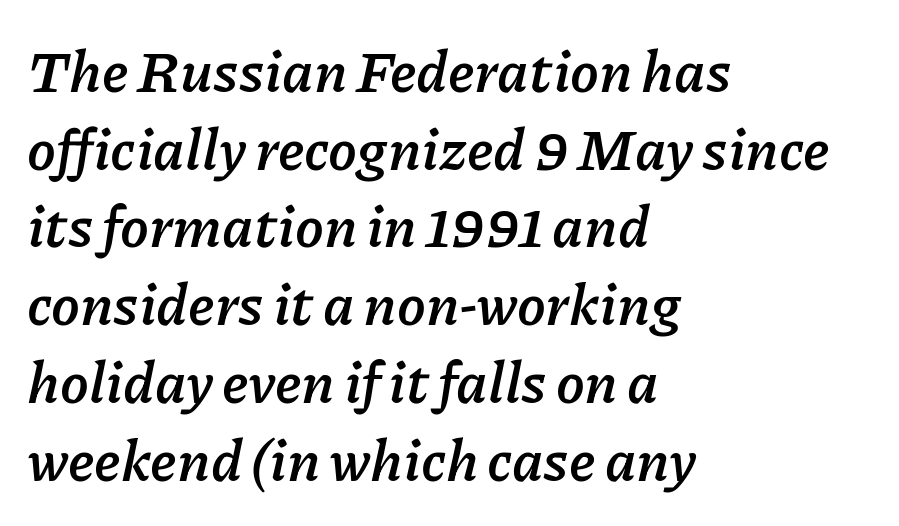
The passage shown is typed in a proportional face where columns would drift. Teacher's note: observe the even left margin — that is flush-left alignment. Line spacing here is normal. This is heavy type, rendered in bold. How are the letters spaced? Ordinarily, with no added tracking. Would a proofreader flag this as italicized? Yes.
